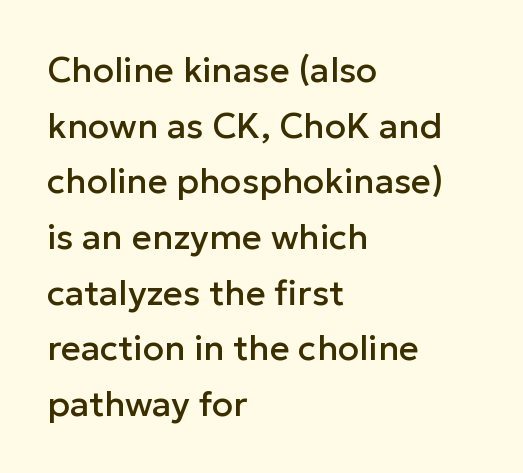
Q: Is the text italic (slanted)? A: No, it is upright.
Q: Is the typeface a serif or a sans-serif typeface? A: Sans-serif.
Q: Is the text underlined? A: No.
Q: How is the paragraph aligned? A: Left-aligned.
Q: Is the spacing between letters normal or unusually wide? A: Normal.
Q: Is the spacing between lines tight, normal or loose? A: Normal.
Q: Width (condensed, normal, or wide)? A: Normal.
Q: Stroke contrast? A: Low.
Q: x-height? A: Medium.
Q: Monospaced? A: No.
